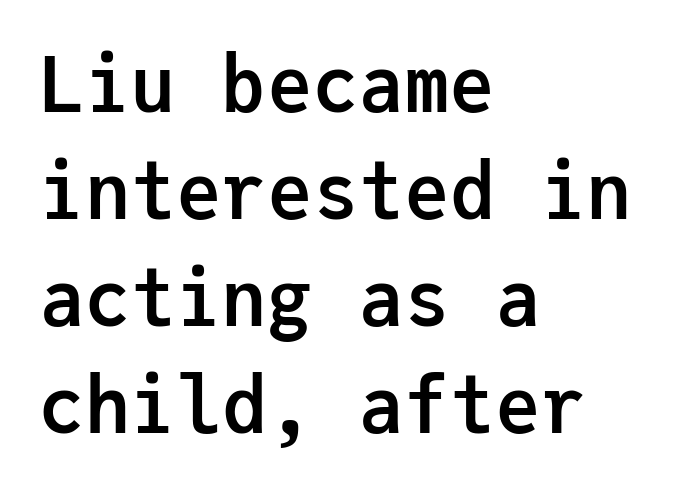
The zone under the glyphs is completely vacant. Line beginnings align vertically; line endings do not. What weight is shown? A full bold with thick strokes. A normal amount of white space separates one row of letters from the next. Tall strokes in this sample are plumb rather than angled. Each letter, wide or thin by design, is forced into the same width here.
